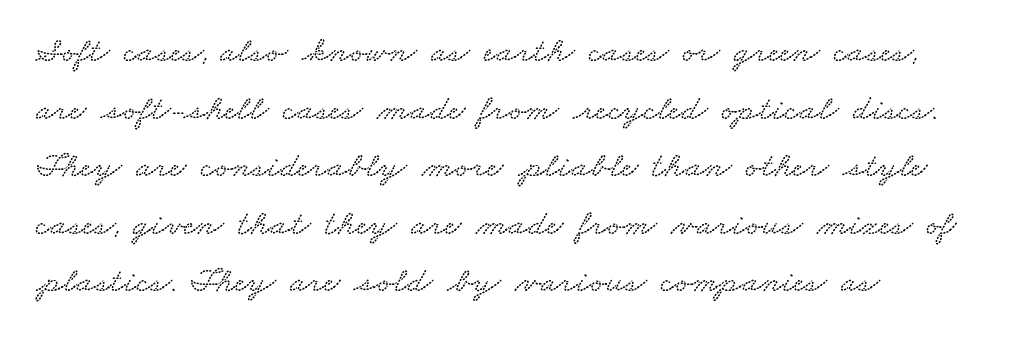
Q: Is the text underlined? A: No.
Q: How is the paragraph aligned? A: Left-aligned.
Q: Is the spacing between letters normal or unusually wide? A: Normal.
Q: Is the spacing between lines tight, normal or loose? A: Normal.
Q: Width (condensed, normal, or wide)? A: Wide.
Q: Stroke contrast? A: Low.
Q: x-height? A: Small.
Q: Monospaced? A: No.
